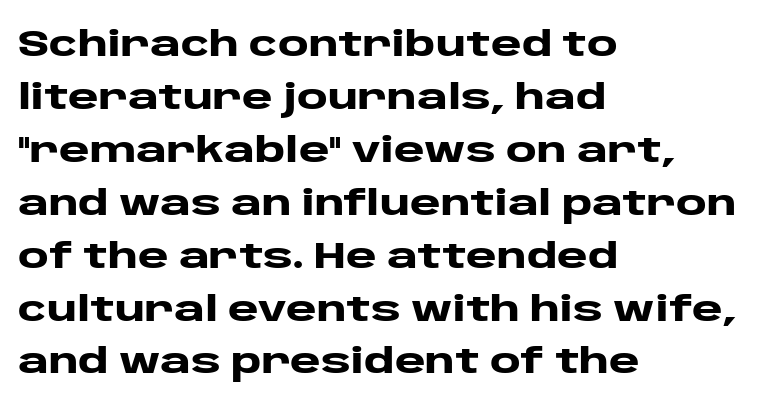
Examine the stroke ends and you'll find no serifs. The glyphs are unaccompanied by any horizontal stroke below them. The face used here is proportionally spaced, like ordinary book or web type. Reading down the column, the eye jumps a familiar distance to each next line. The lines in this sample share a left origin and differ only in where they stop.
